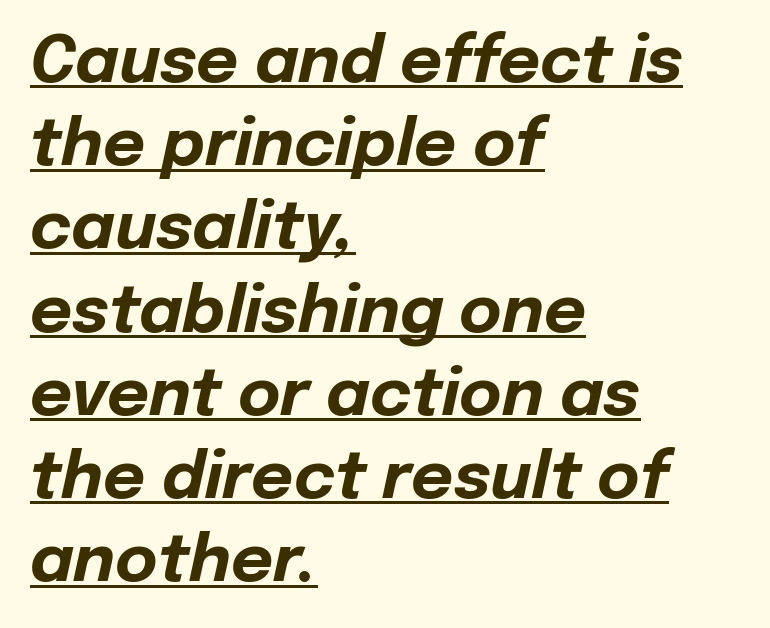
Q: Is the text bold? A: Yes.
Q: Is the text italic (slanted)? A: Yes, it leans right by about 12 degrees.
Q: Is the text underlined? A: Yes.
Q: How is the paragraph aligned? A: Left-aligned.
Q: Is the spacing between letters normal or unusually wide? A: Normal.
Q: Is the spacing between lines tight, normal or loose? A: Normal.
Q: Width (condensed, normal, or wide)? A: Normal.
Q: Stroke contrast? A: Low.
Q: x-height? A: Medium.
Q: Monospaced? A: No.
